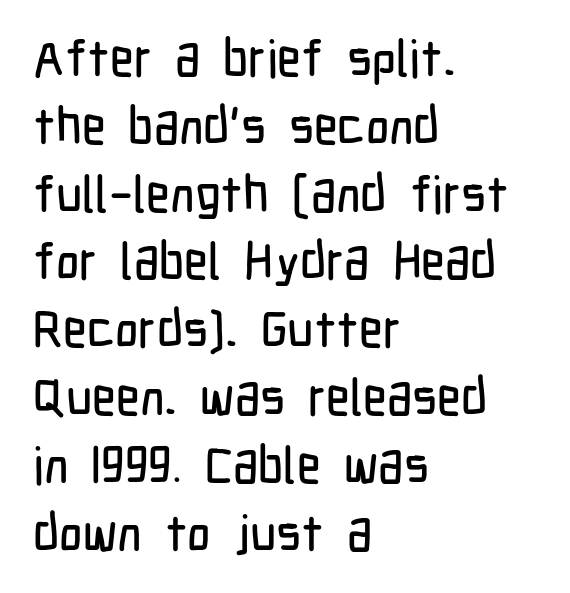
Do the characters align in a grid? No, the font is proportional. What kind of face is this? One without serifs — a sans. No extra tracking has been applied to these lines. Do the letters lean? They stand straight. Rows of type keep a routine distance in the vertical direction.
